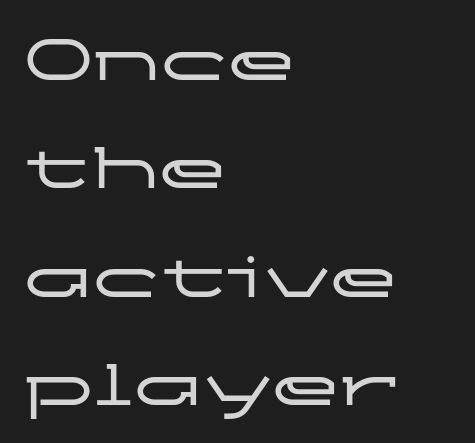
Q: Is the text italic (slanted)? A: No, it is upright.
Q: Is the typeface a serif or a sans-serif typeface? A: Sans-serif.
Q: Is the text underlined? A: No.
Q: How is the paragraph aligned? A: Left-aligned.
Q: Is the spacing between letters normal or unusually wide? A: Normal.
Q: Is the spacing between lines tight, normal or loose? A: Normal.
Q: Width (condensed, normal, or wide)? A: Wide.
Q: Stroke contrast? A: Low.
Q: x-height? A: Medium.
Q: Monospaced? A: No.
